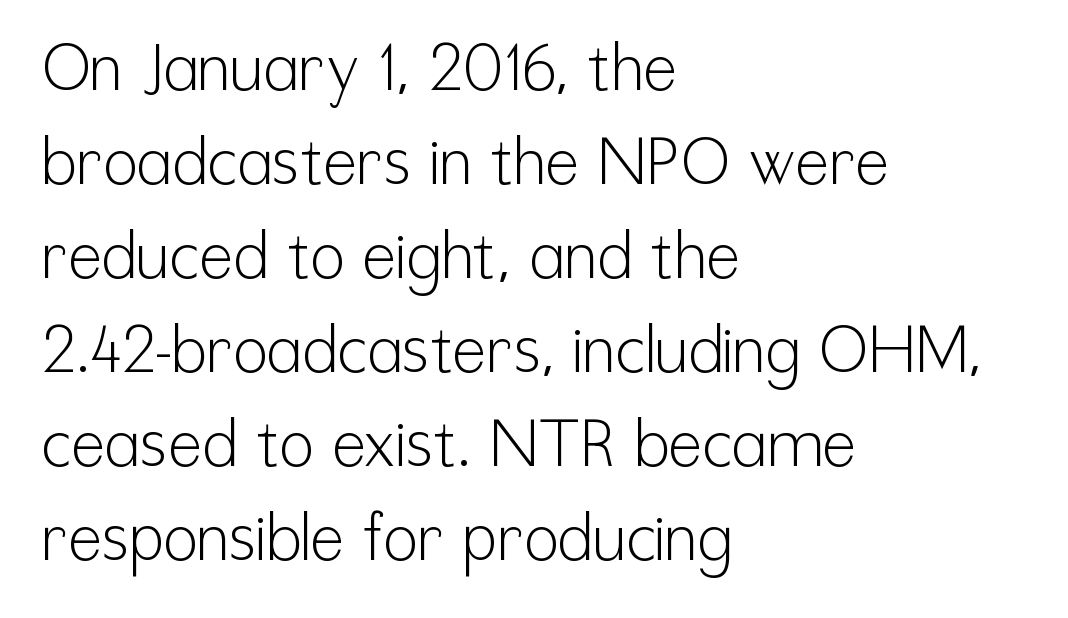
Q: Is the text bold? A: No.
Q: Is the text italic (slanted)? A: No, it is upright.
Q: Is the typeface a serif or a sans-serif typeface? A: Sans-serif.
Q: Is the text underlined? A: No.
Q: How is the paragraph aligned? A: Left-aligned.
Q: Is the spacing between letters normal or unusually wide? A: Normal.
Q: Is the spacing between lines tight, normal or loose? A: Normal.
Q: Width (condensed, normal, or wide)? A: Condensed.
Q: Stroke contrast? A: Low.
Q: x-height? A: Medium.
Q: Monospaced? A: No.
